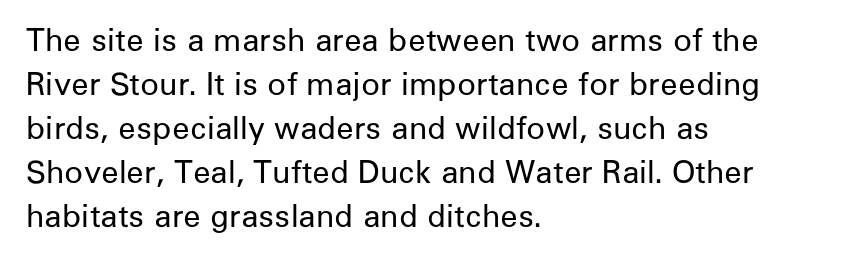
{"serif": "no", "italic": "no", "bold": "no", "weight": "regular", "width": "normal", "stroke_contrast": "low", "x_height": "medium", "monospaced": "no", "underline": "no", "align": "left", "line_spacing": "normal", "line_spacing_ratio": 1.42, "letter_spacing": "normal", "letter_spacing_em": 0.0, "glyph_px": 31}
